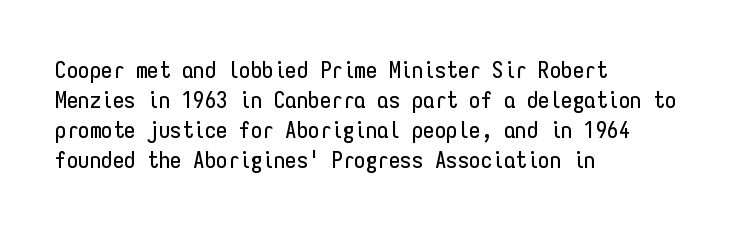
{"italic": "no", "underline": "no", "align": "left", "line_spacing": "normal", "line_spacing_ratio": 1.3, "letter_spacing": "normal", "letter_spacing_em": 0.0, "glyph_px": 23}
